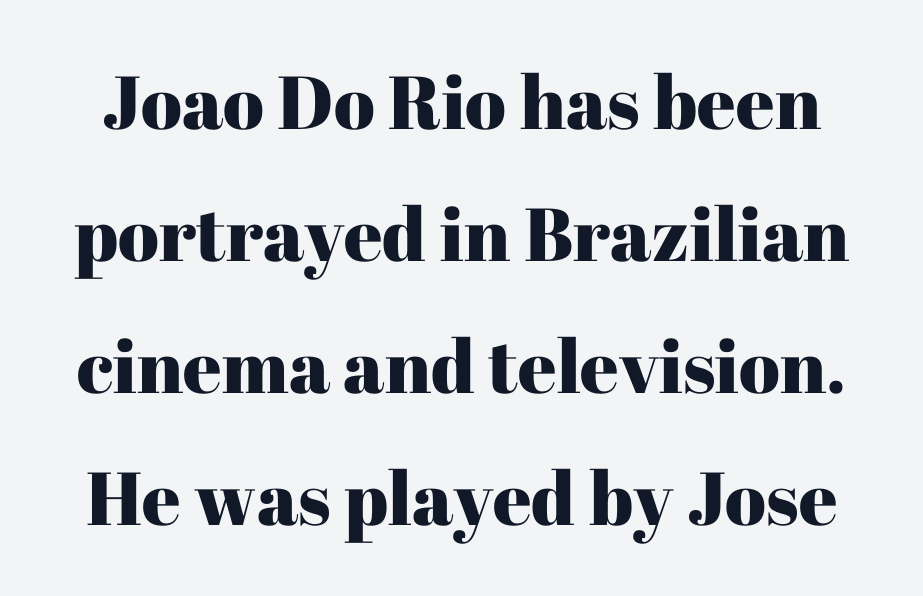
Q: Is the text italic (slanted)? A: No, it is upright.
Q: Is the typeface a serif or a sans-serif typeface? A: Serif.
Q: Is the text underlined? A: No.
Q: Is the spacing between letters normal or unusually wide? A: Normal.
Q: Width (condensed, normal, or wide)? A: Normal.
Q: Stroke contrast? A: High.
Q: x-height? A: Medium.
Q: Monospaced? A: No.
